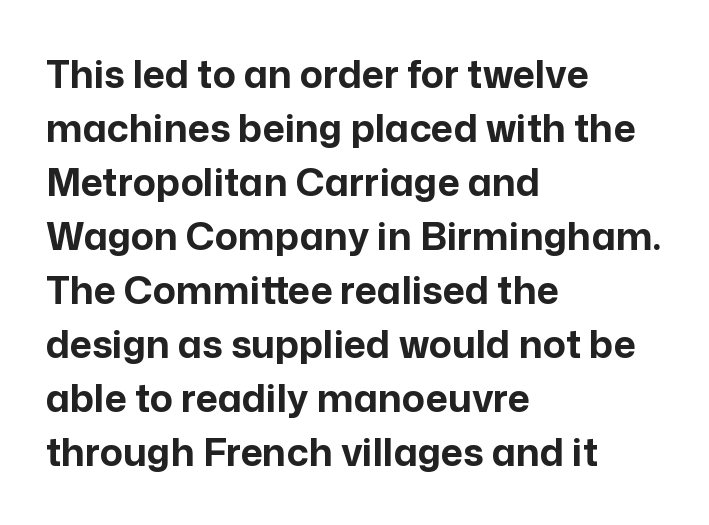
Italic? Not at all — the glyphs are vertical. Here the glyphs are tracked normally, forming tight word shapes. Is this a sans? Yes — the strokes have no serifs. Decoration check: the copy has no underline. The rendering anchors every line to the left-hand side. Proportional: the letters do not fall into vertical columns.
